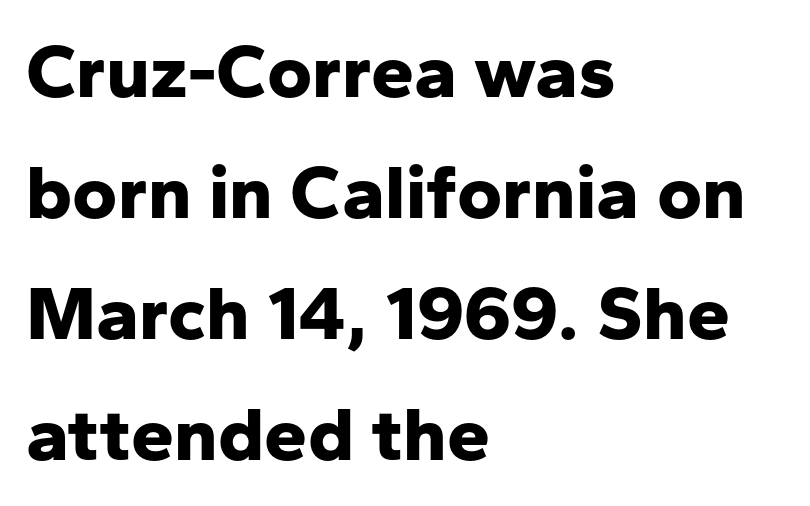
The designer left line spacing at the default. Proportional: the letters do not fall into vertical columns. Is the letter spacing exaggerated? No — it looks like the ordinary default. A sans-serif font was chosen for this passage. Caption: bold face, heavy strokes.
